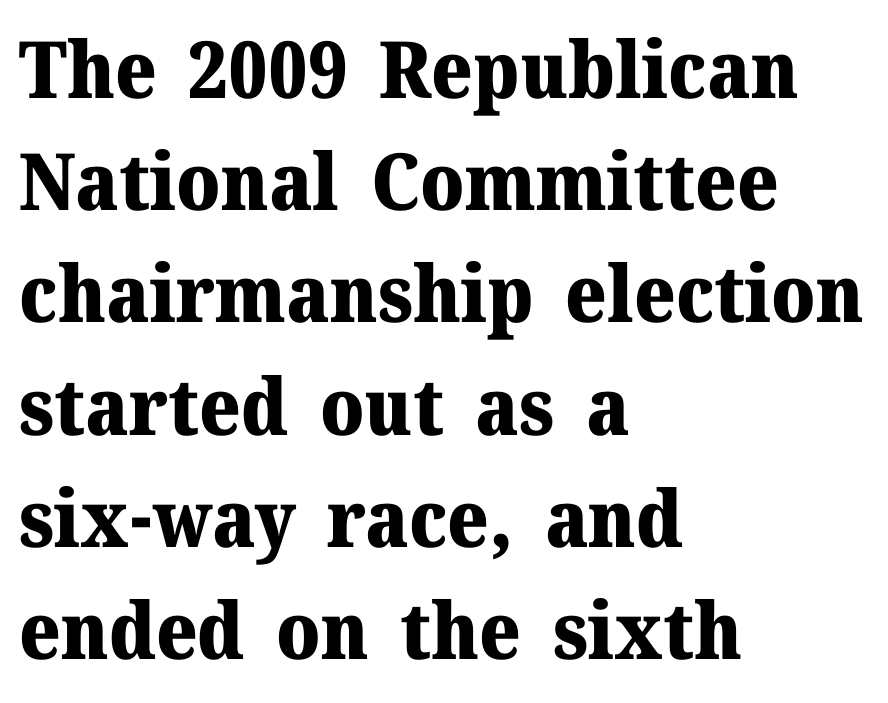
Line starts are locked; line ends wander. The characters display serif detailing at their extremities. As a designer I'd log this as weight 700, bold. Between one letter and the next there's only the usual sliver of space.
